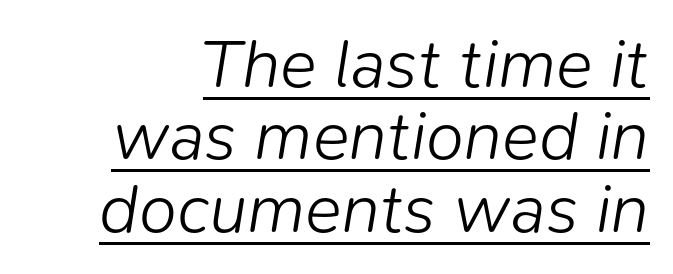
Q: Is the text bold? A: No.
Q: Is the text italic (slanted)? A: Yes, it leans right by about 9 degrees.
Q: Is the text underlined? A: Yes.
Q: Is the spacing between letters normal or unusually wide? A: Normal.
Q: Is the spacing between lines tight, normal or loose? A: Tight.
Q: Width (condensed, normal, or wide)? A: Normal.
Q: Stroke contrast? A: Low.
Q: x-height? A: Medium.
Q: Monospaced? A: No.
